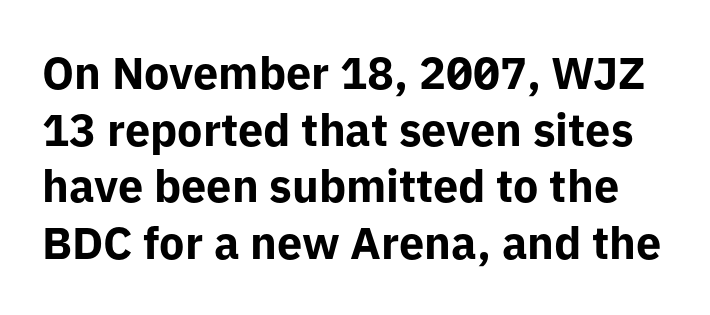
{"serif": "no", "italic": "no", "bold": "yes", "weight": "bold", "width": "normal", "stroke_contrast": "low", "x_height": "medium", "monospaced": "no", "underline": "no", "line_spacing": "normal", "line_spacing_ratio": 1.26, "letter_spacing": "normal", "letter_spacing_em": 0.0, "glyph_px": 45}
